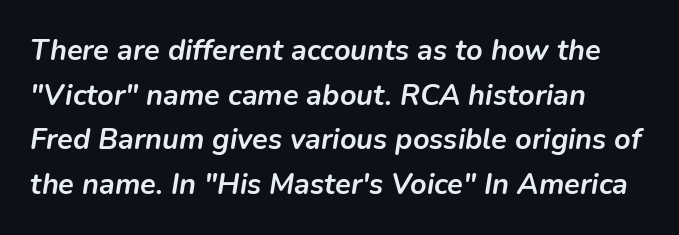
The image shows 29 px semibold type, italic (leaning right); set left-aligned, normal line spacing (1.54x), normal letter spacing, not underlined; low stroke contrast and a medium x-height.
